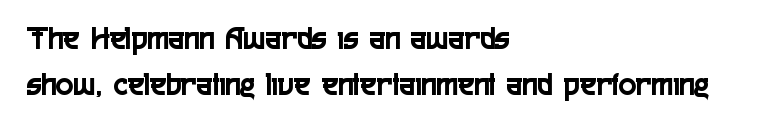
Q: Is the text italic (slanted)? A: No, it is upright.
Q: Is the typeface a serif or a sans-serif typeface? A: Sans-serif.
Q: Is the text underlined? A: No.
Q: How is the paragraph aligned? A: Left-aligned.
Q: Is the spacing between letters normal or unusually wide? A: Normal.
Q: Is the spacing between lines tight, normal or loose? A: Normal.
Q: Width (condensed, normal, or wide)? A: Condensed.
Q: x-height? A: Medium.
Q: Monospaced? A: No.
